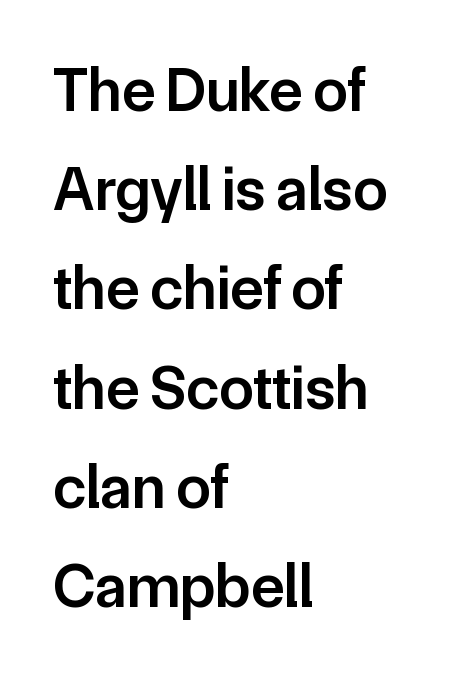
Beneath every word, the page is bare. Do the characters align in a grid? No, the font is proportional. Set as a demibold, roughly 600 on the weight scale. Line starts are locked; line ends wander. What kind of face is this? One without serifs — a sans. The lettering stays uniformly vertical, giving the passage a roman look.
